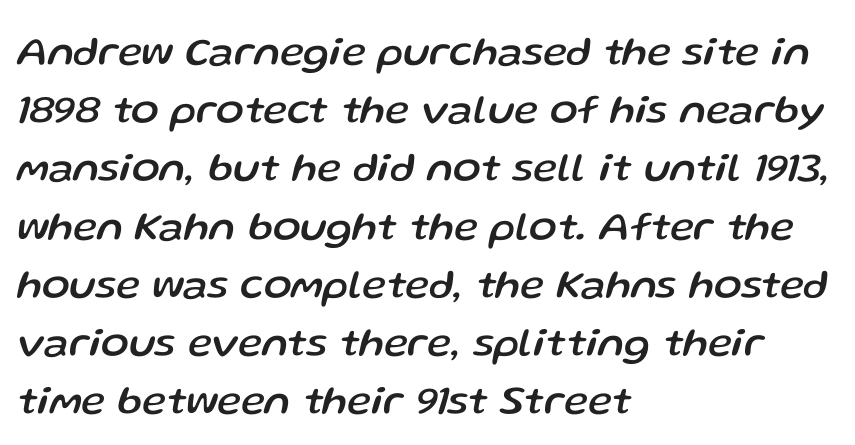
Interline gaps are of average width in this sample. In terms of letterspacing, this is plain default setting. Emphasis-style slanted type is in use. Here the designer chose a conventional face with non-uniform glyph widths. Plain, unruled lines of type.
